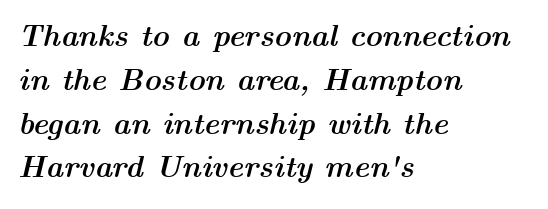
Q: Is the text bold? A: Yes.
Q: Is the text italic (slanted)? A: Yes, it leans right by about 14 degrees.
Q: Is the text underlined? A: No.
Q: How is the paragraph aligned? A: Left-aligned.
Q: Is the spacing between letters normal or unusually wide? A: Normal.
Q: Is the spacing between lines tight, normal or loose? A: Normal.
Q: Width (condensed, normal, or wide)? A: Wide.
Q: Stroke contrast? A: Medium.
Q: x-height? A: Medium.
Q: Monospaced? A: No.
